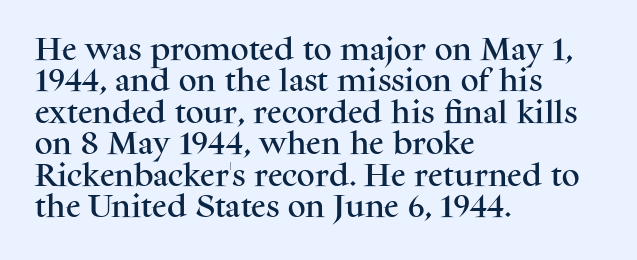
{"italic": "no", "underline": "no", "align": "left", "line_spacing": "normal", "line_spacing_ratio": 1.26, "letter_spacing": "normal", "letter_spacing_em": 0.0, "glyph_px": 25}
